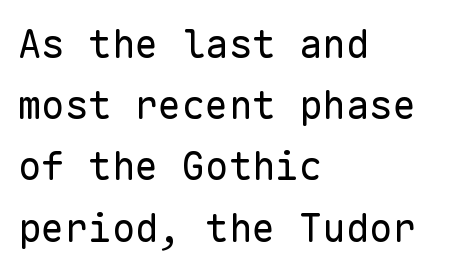
Only glyphs here, with clear space below each row. A typesetter would call this monospace, since all characters share one set width. Students, note that the glyphs here touch the page at normal intervals. Quick note: not italic, upright. Ink coverage per letter is moderate at most. The rendering shows plain stroke endings on the letterforms — a sans-serif design.
